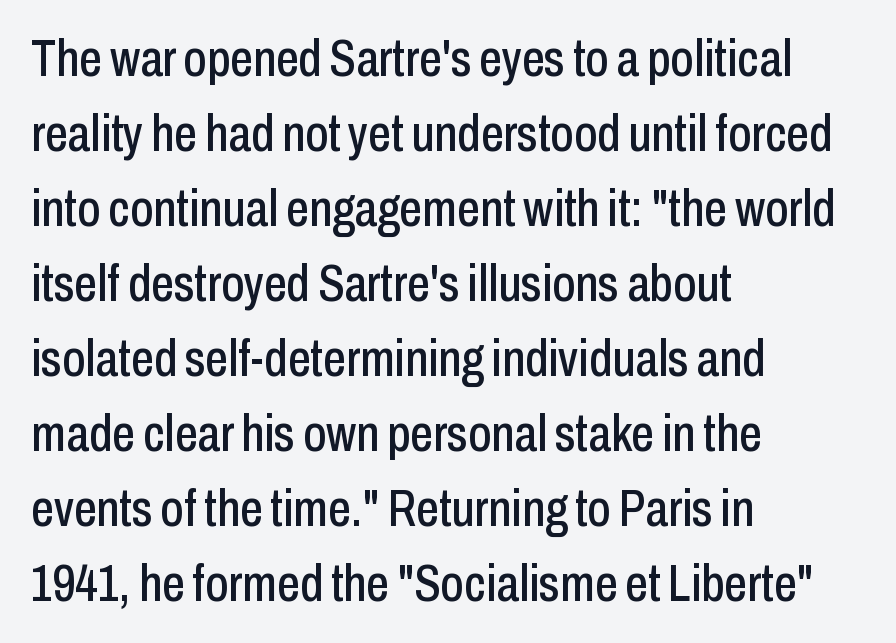
The image shows 51 px condensed sans-serif type, upright; set left-aligned, normal line spacing (1.47x), normal letter spacing, not underlined; low stroke contrast and a medium x-height.
